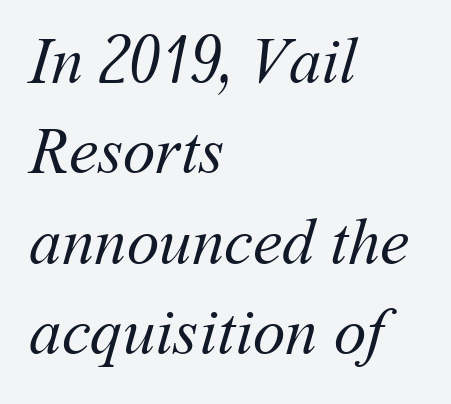
The image shows 65 px regular-weight type; set left-aligned, normal line spacing (1.39x), normal letter spacing, not underlined; medium stroke contrast and a medium x-height.
